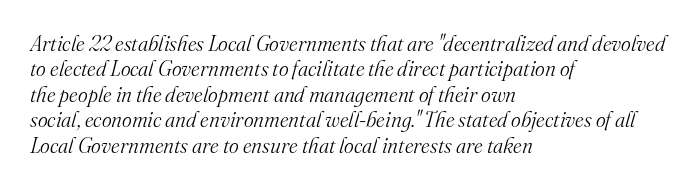
The image shows 21 px text type, italic (leaning right); set left-aligned, line spacing 1.21x, normal letter spacing, not underlined.
